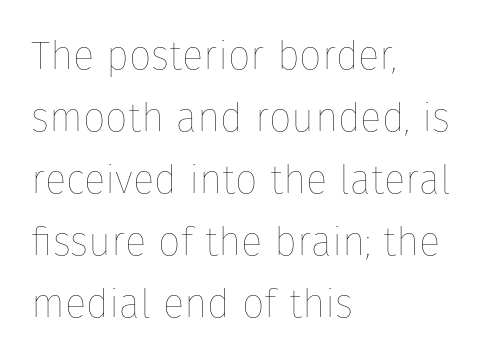
{"italic": "no", "bold": "no", "weight": "thin", "width": "normal", "stroke_contrast": "low", "x_height": "medium", "monospaced": "no", "underline": "no", "align": "left", "line_spacing": "normal", "line_spacing_ratio": 1.55, "letter_spacing": "normal", "letter_spacing_em": 0.0, "glyph_px": 40}
